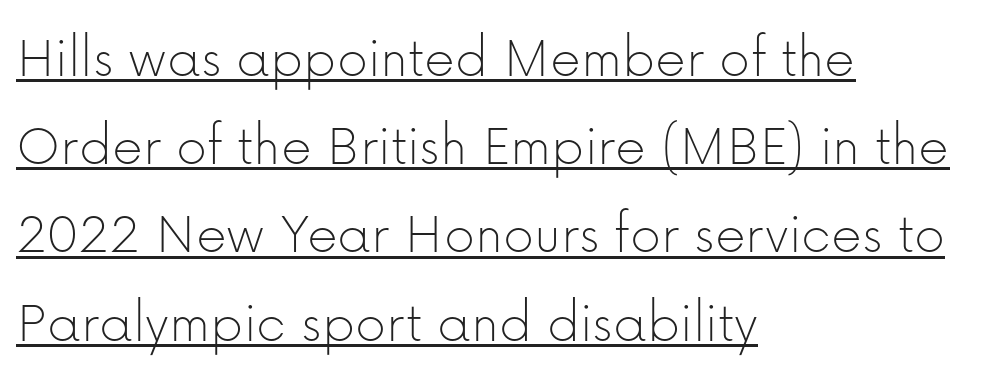
{"serif": "no", "italic": "no", "bold": "no", "weight": "thin", "width": "normal", "stroke_contrast": "low", "x_height": "medium", "monospaced": "no", "underline": "yes", "align": "left", "line_spacing": "normal", "line_spacing_ratio": 1.47, "letter_spacing": "normal", "letter_spacing_em": 0.0, "glyph_px": 60}
